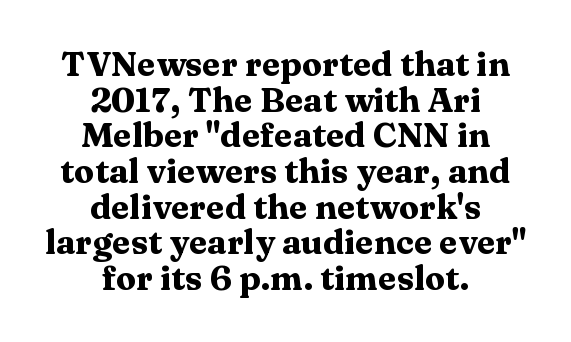
{"serif": "yes", "italic": "no", "bold": "yes", "weight": "heavy", "width": "wide", "stroke_contrast": "medium", "x_height": "medium", "monospaced": "no", "underline": "no", "align": "center", "line_spacing": "tight", "line_spacing_ratio": 1.05, "letter_spacing": "normal", "letter_spacing_em": 0.0, "glyph_px": 34}
